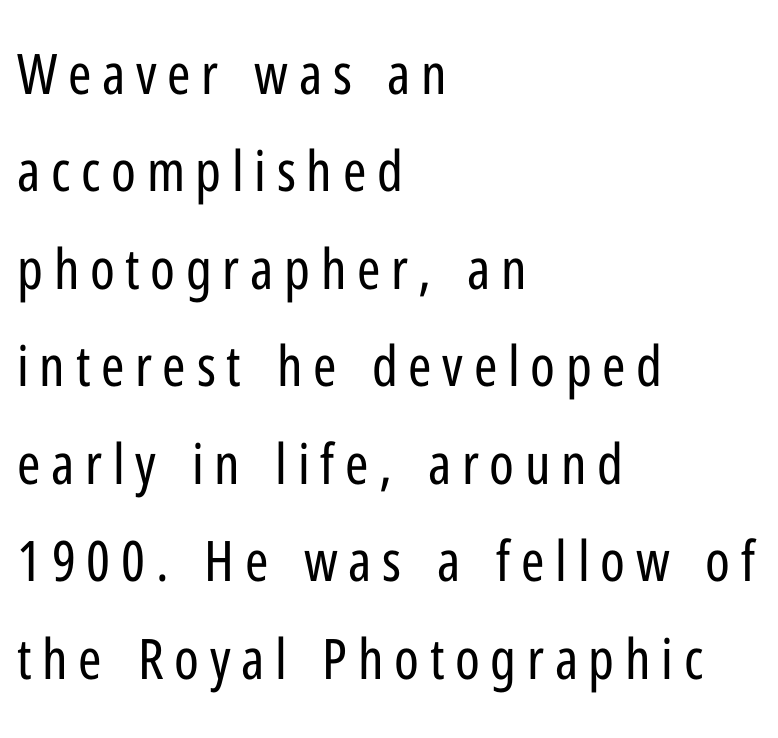
Q: Is the text bold? A: No.
Q: Is the text italic (slanted)? A: No, it is upright.
Q: Is the typeface a serif or a sans-serif typeface? A: Sans-serif.
Q: Is the text underlined? A: No.
Q: How is the paragraph aligned? A: Left-aligned.
Q: Width (condensed, normal, or wide)? A: Condensed.
Q: Stroke contrast? A: Low.
Q: x-height? A: Medium.
Q: Monospaced? A: No.
